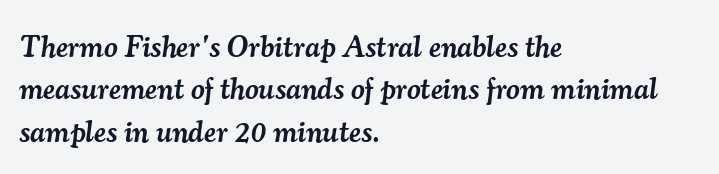
{"serif": "yes", "italic": "yes", "lean": "right", "slant_degrees": 7, "bold": "semi", "weight": "semibold", "width": "normal", "stroke_contrast": "medium", "x_height": "small", "monospaced": "no", "underline": "no", "align": "left", "line_spacing": "normal", "line_spacing_ratio": 1.41, "letter_spacing": "normal", "letter_spacing_em": 0.0, "glyph_px": 30}
